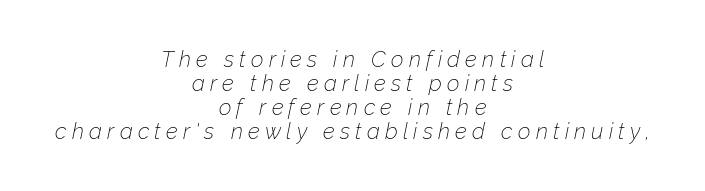
The image shows 22 px text type, italic (leaning right); set centered, tight line spacing (1.09x), unusually wide letter spacing (+0.24 em), not underlined.
